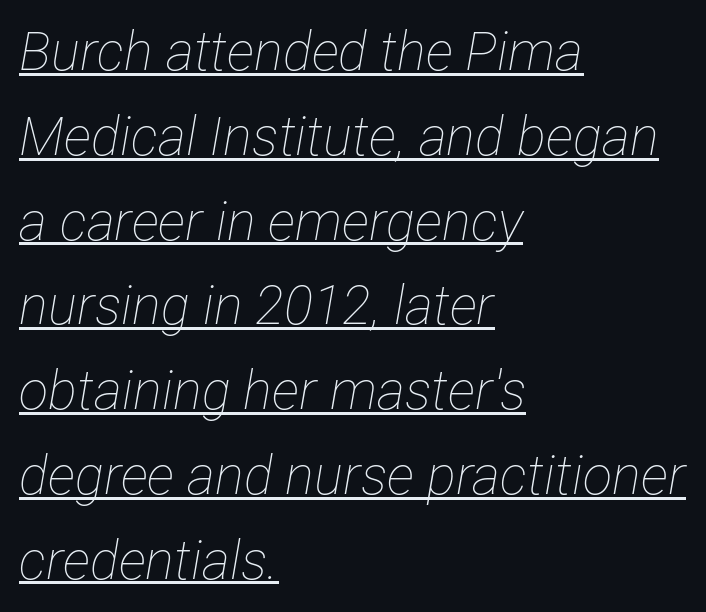
The image shows 54 px thin, condensed type, italic (leaning right); set left-aligned, normal line spacing (1.57x), normal letter spacing, underlined; low stroke contrast and a medium x-height.
